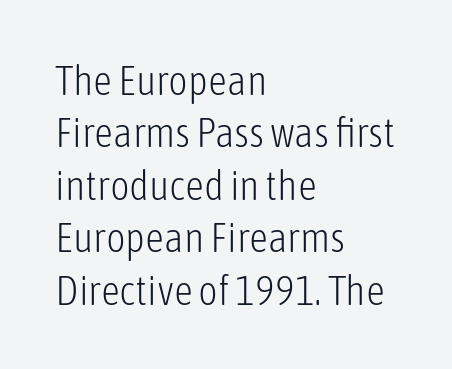
{"serif": "no", "italic": "no", "bold": "no", "weight": "light", "width": "condensed", "stroke_contrast": "low", "x_height": "medium", "monospaced": "no", "underline": "no", "align": "left", "line_spacing": "normal", "line_spacing_ratio": 1.25, "letter_spacing": "normal", "letter_spacing_em": 0.0, "glyph_px": 42}
